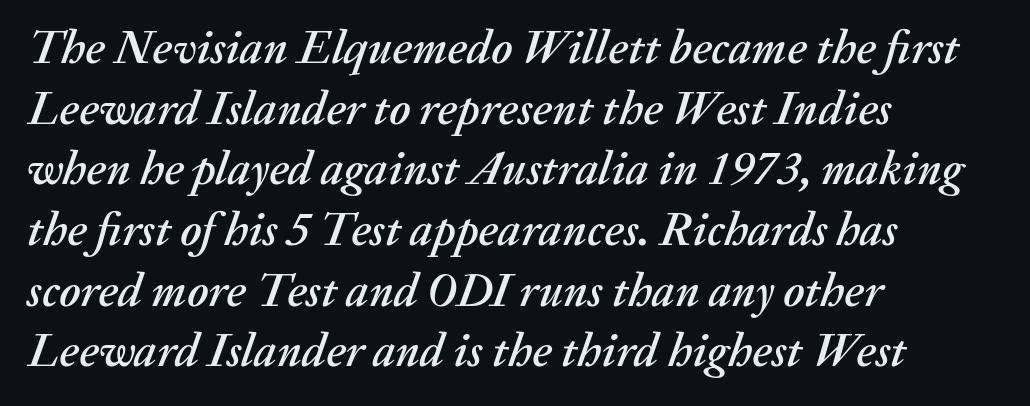
Does extra space separate the letters? No, they use regular spacing. Rows of type keep a routine distance in the vertical direction. Beneath every word, the page is bare. A typesetter would call this proportional, since set widths differ per character.
